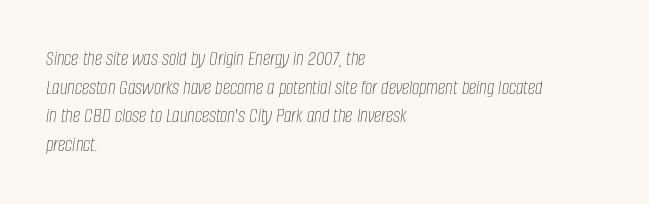
The passage shown stacks its lines at a standard gap. Unmarked baselines from the first word to the last. Notice how the stems are inclined rather than vertical — that's the hallmark of italics. The face looks like a standard text weight, possibly lighter. You could call the tracking neutral — neither tight nor loose. Left-aligned paragraph, ragged on the right.
